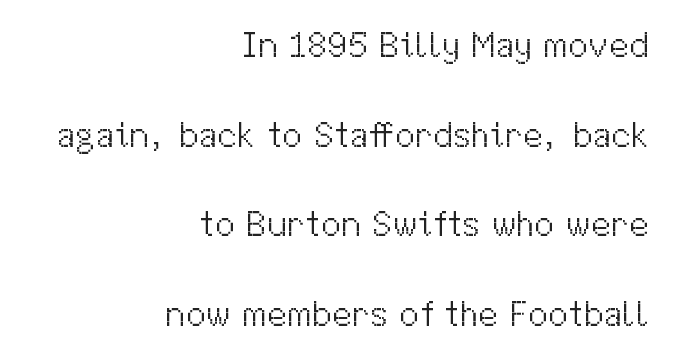
{"serif": "no", "italic": "no", "bold": "no", "weight": "light", "width": "normal", "stroke_contrast": "medium", "x_height": "medium", "monospaced": "no", "underline": "no", "align": "right", "line_spacing": "loose", "line_spacing_ratio": 2.49, "letter_spacing": "normal", "letter_spacing_em": 0.0, "glyph_px": 36}
